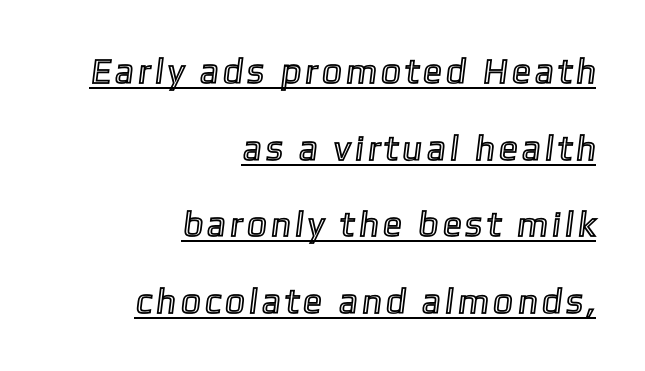
{"width": "normal", "x_height": "medium", "monospaced": "no", "underline": "yes", "align": "right", "line_spacing": "loose", "line_spacing_ratio": 2.19, "glyph_px": 35}
